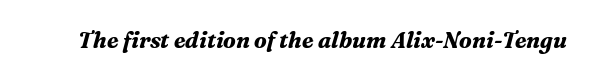
{"italic": "yes", "lean": "right", "slant_degrees": 16, "bold": "yes", "underline": "no", "letter_spacing": "normal", "letter_spacing_em": 0.0, "glyph_px": 22}
